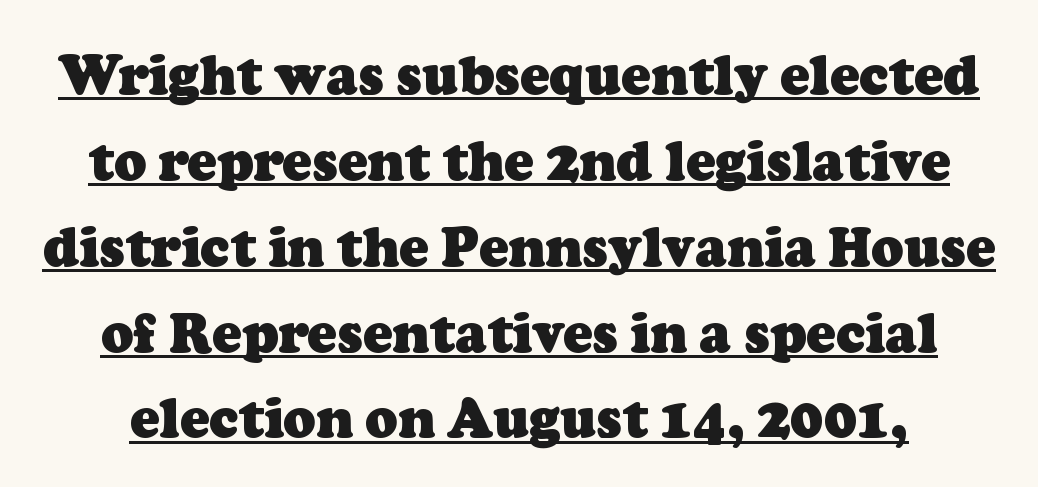
The image shows 54 px heavy serif type; set centered, normal line spacing (1.59x), normal letter spacing, underlined; low stroke contrast and a medium x-height.
